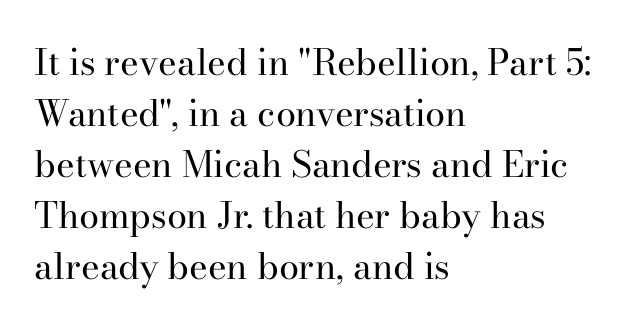
{"serif": "yes", "italic": "no", "bold": "no", "weight": "regular", "width": "normal", "stroke_contrast": "high", "x_height": "small", "monospaced": "no", "underline": "no", "align": "left", "line_spacing": "normal", "line_spacing_ratio": 1.42, "letter_spacing": "normal", "letter_spacing_em": 0.0, "glyph_px": 36}
